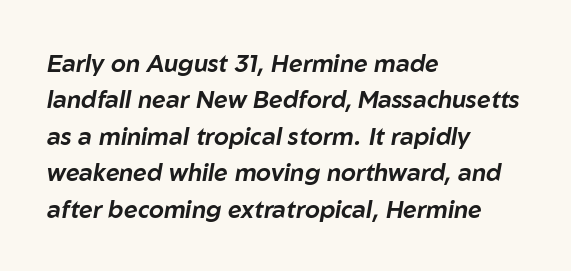
{"italic": "yes", "lean": "right", "slant_degrees": 10, "underline": "no", "align": "left", "line_spacing": "normal", "line_spacing_ratio": 1.52, "letter_spacing": "normal", "letter_spacing_em": 0.0, "glyph_px": 24}
